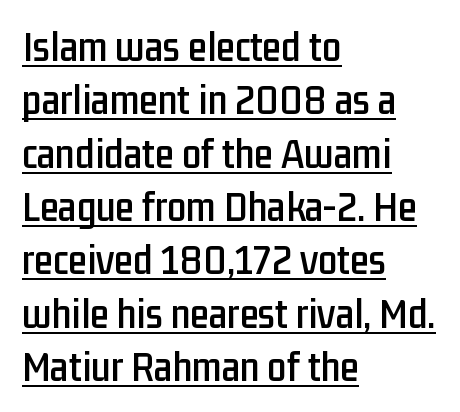
The image shows 43 px condensed sans-serif type, upright; set left-aligned, line spacing 1.24x, normal letter spacing, underlined; low stroke contrast and a medium x-height.
